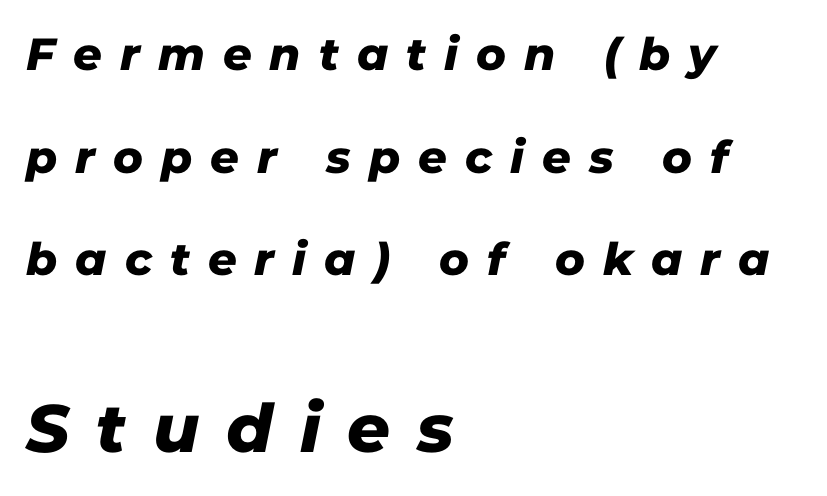
{"serif": "no", "width": "normal", "stroke_contrast": "low", "x_height": "medium", "monospaced": "no", "underline": "no", "align": "left", "line_spacing": "loose", "line_spacing_ratio": 2.28, "letter_spacing": "wide", "letter_spacing_em": 0.4, "larger_block": "second", "size_ratio": 1.49, "glyph_px": 67}
